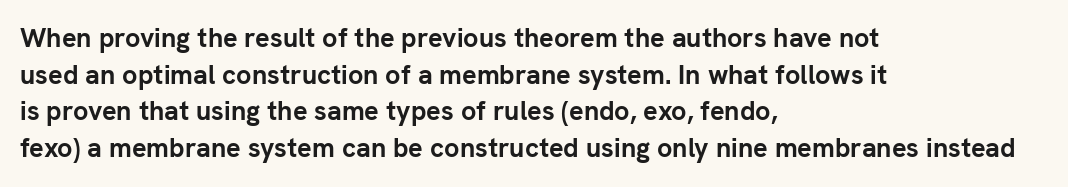
{"italic": "no", "bold": "yes", "underline": "no", "align": "left", "line_spacing": "normal", "line_spacing_ratio": 1.36, "letter_spacing": "normal", "letter_spacing_em": 0.0, "glyph_px": 27}
